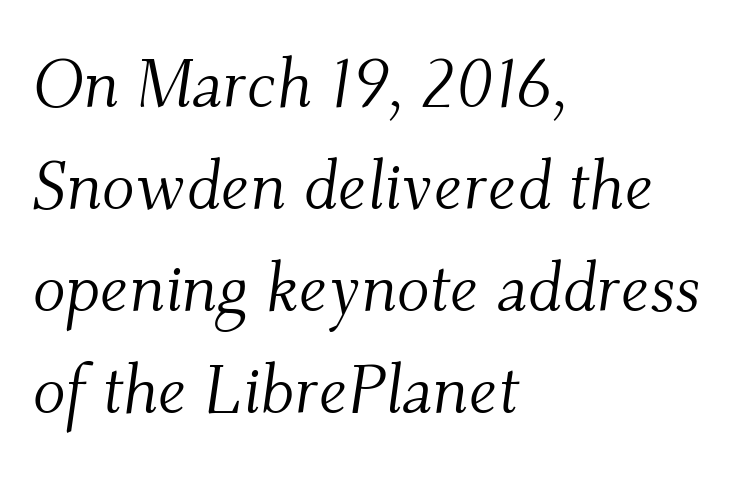
{"serif": "yes", "italic": "yes", "lean": "right", "slant_degrees": 9, "bold": "no", "weight": "light", "width": "normal", "stroke_contrast": "medium", "x_height": "small", "monospaced": "no", "underline": "no", "align": "left", "line_spacing": "normal", "line_spacing_ratio": 1.5, "letter_spacing": "normal", "letter_spacing_em": 0.0, "glyph_px": 68}
